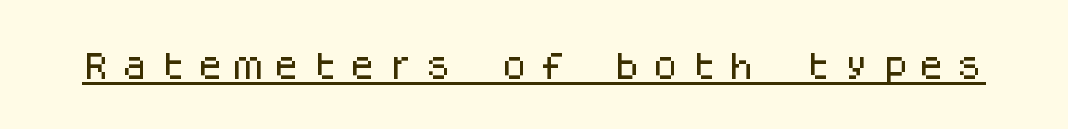
Words appear elongated and porous because spacing is wide. The letters march in equal steps, a hallmark of fixed-pitch type. Typographically, this falls in the sans-serif category. The letters stand straight up with perfectly vertical stems. Honestly, the underline is the first thing you notice here.
